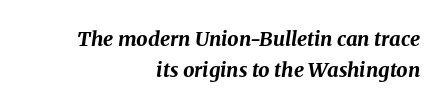
The image shows 20 px bold type, italic (leaning right); set right-aligned, normal line spacing (1.54x), normal letter spacing, not underlined.
